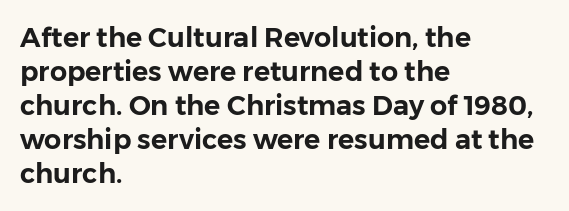
This sample uses plain, unmodified letter spacing. The setting favours the left margin, as ordinary paragraphs usually do. Does the lettering tilt? It doesn't — this is upright. Is there much room between lines? A standard amount, neither cramped nor airy.
